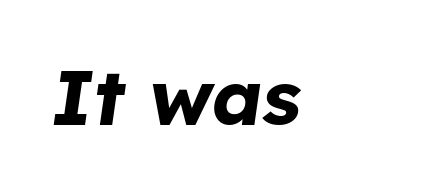
You could not count columns in this text — the font is proportionally spaced. Lines of text with bare space underneath. These lines keep a tight, regular rhythm from letter to letter. Characters are canted at an angle relative to the baseline's perpendicular. Summary of weight: heavy, a full bold.
